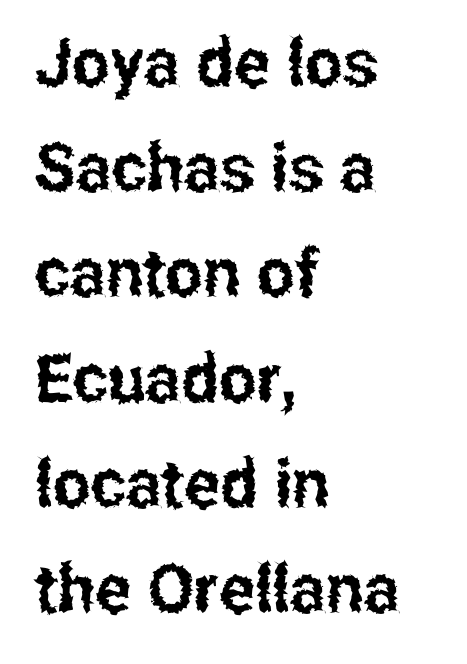
Q: Is the text italic (slanted)? A: No, it is upright.
Q: Is the typeface a serif or a sans-serif typeface? A: Sans-serif.
Q: Is the text underlined? A: No.
Q: How is the paragraph aligned? A: Left-aligned.
Q: Is the spacing between letters normal or unusually wide? A: Normal.
Q: Is the spacing between lines tight, normal or loose? A: Normal.
Q: Width (condensed, normal, or wide)? A: Condensed.
Q: Stroke contrast? A: Low.
Q: x-height? A: Medium.
Q: Monospaced? A: No.
